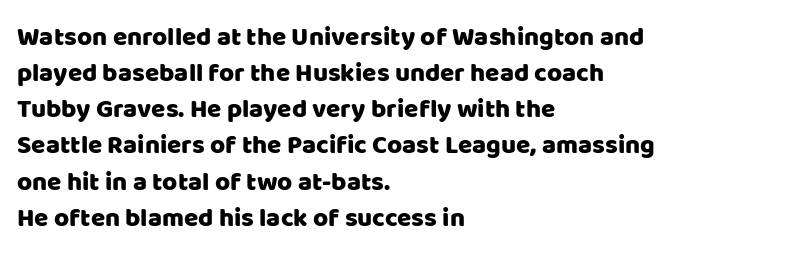
{"italic": "no", "underline": "no", "align": "left", "line_spacing": "normal", "line_spacing_ratio": 1.39, "letter_spacing": "normal", "letter_spacing_em": 0.0, "glyph_px": 26}
